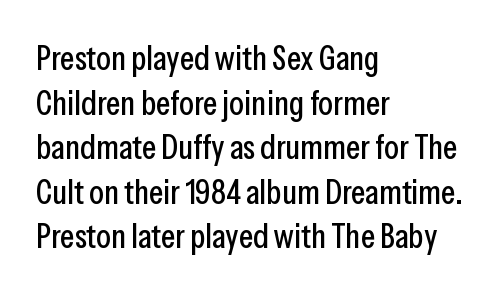
{"serif": "no", "italic": "no", "width": "condensed", "stroke_contrast": "low", "x_height": "medium", "monospaced": "no", "underline": "no", "align": "left", "line_spacing": "normal", "line_spacing_ratio": 1.31, "letter_spacing": "normal", "letter_spacing_em": 0.0, "glyph_px": 34}
